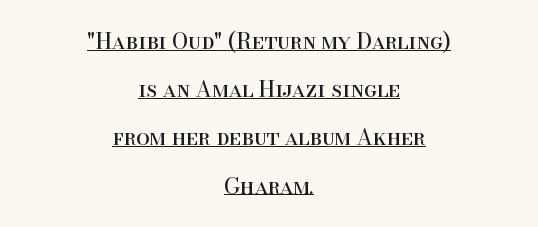
{"italic": "no", "bold": "no", "underline": "yes", "align": "center", "line_spacing": "loose", "line_spacing_ratio": 2.19, "letter_spacing": "normal", "letter_spacing_em": 0.0, "glyph_px": 22}
